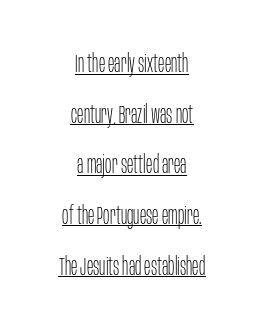
Q: Is the text bold? A: No.
Q: Is the text italic (slanted)? A: No, it is upright.
Q: Is the text underlined? A: Yes.
Q: How is the paragraph aligned? A: Centered.
Q: Is the spacing between letters normal or unusually wide? A: Normal.
Q: Is the spacing between lines tight, normal or loose? A: Loose.
